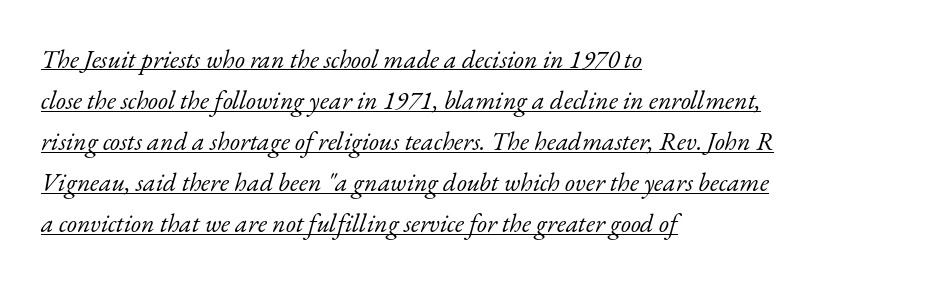
Slant detected: the letters are inclined. Tracking value appears to be zero — textbook default spacing. The passage shown stacks its lines at a standard gap. This sample carries an underscore along the baseline area. Vertical stems look standard width or narrower in stroke.
